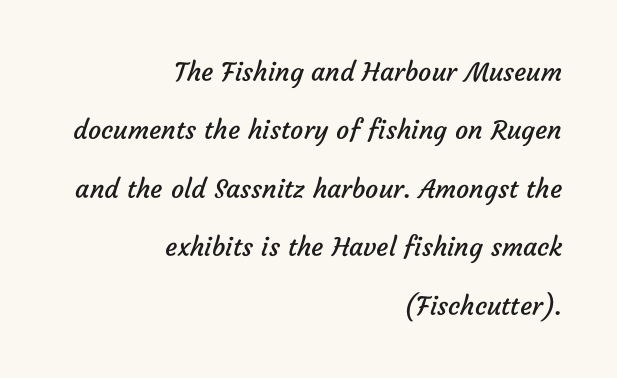
Q: Is the text bold? A: No.
Q: Is the text underlined? A: No.
Q: How is the paragraph aligned? A: Right-aligned.
Q: Is the spacing between letters normal or unusually wide? A: Normal.
Q: Is the spacing between lines tight, normal or loose? A: Loose.
